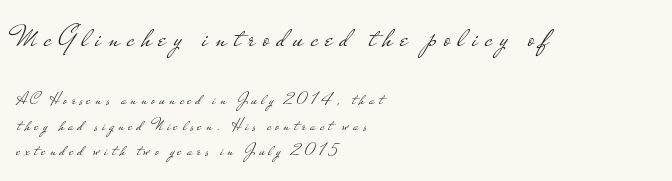
Q: Is the text bold? A: No.
Q: Is the text italic (slanted)? A: Yes.
Q: Is the typeface a serif or a sans-serif typeface? A: Sans-serif.
Q: Is the text underlined? A: No.
Q: How is the paragraph aligned? A: Left-aligned.
Q: Is the spacing between letters normal or unusually wide? A: Unusually wide.
Q: Is the spacing between lines tight, normal or loose? A: Normal.
Q: Which block of text is set in a larger size, the first (top) or the second (bottom)? A: The first (top) one.
Q: Width (condensed, normal, or wide)? A: Wide.
Q: Stroke contrast? A: Low.
Q: x-height? A: Small.
Q: Monospaced? A: No.
